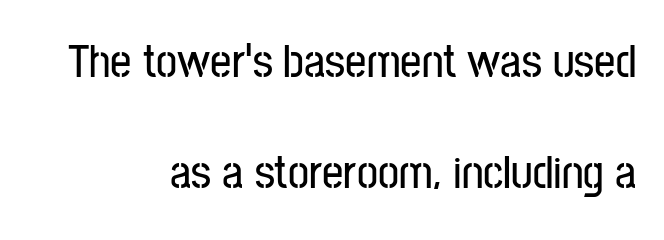
{"serif": "no", "italic": "no", "width": "condensed", "stroke_contrast": "low", "x_height": "medium", "monospaced": "no", "underline": "no", "align": "right", "line_spacing": "loose", "line_spacing_ratio": 2.37, "letter_spacing": "normal", "letter_spacing_em": 0.0, "glyph_px": 47}
